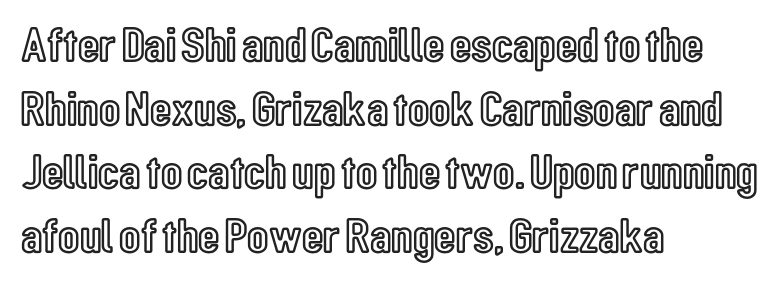
Q: Is the text italic (slanted)? A: No, it is upright.
Q: Is the text underlined? A: No.
Q: How is the paragraph aligned? A: Left-aligned.
Q: Is the spacing between letters normal or unusually wide? A: Normal.
Q: Is the spacing between lines tight, normal or loose? A: Normal.
Q: Width (condensed, normal, or wide)? A: Condensed.
Q: x-height? A: Medium.
Q: Monospaced? A: No.
